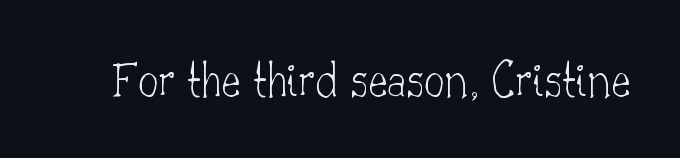
{"serif": "yes", "italic": "no", "bold": "no", "weight": "thin", "width": "normal", "stroke_contrast": "low", "x_height": "small", "monospaced": "no", "underline": "no", "letter_spacing": "normal", "letter_spacing_em": 0.0, "glyph_px": 51}
